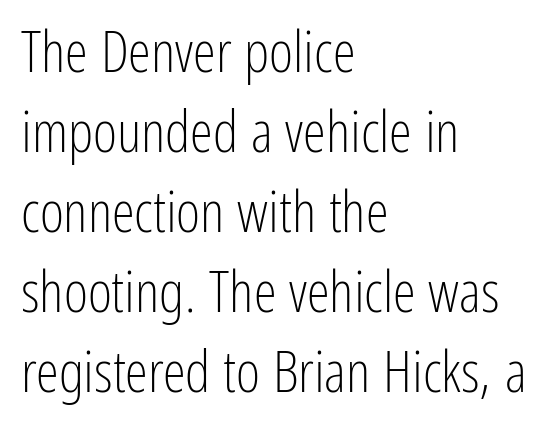
{"serif": "no", "italic": "no", "bold": "no", "weight": "light", "width": "condensed", "stroke_contrast": "low", "x_height": "medium", "monospaced": "no", "underline": "no", "align": "left", "line_spacing": "normal", "line_spacing_ratio": 1.38, "letter_spacing": "normal", "letter_spacing_em": 0.0, "glyph_px": 58}
